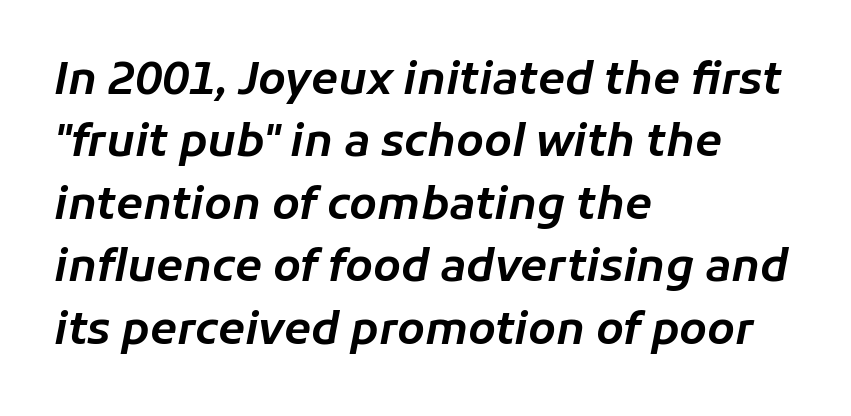
{"italic": "yes", "lean": "right", "slant_degrees": 11, "width": "normal", "stroke_contrast": "low", "x_height": "medium", "monospaced": "no", "underline": "no", "align": "left", "line_spacing": "normal", "line_spacing_ratio": 1.42, "letter_spacing": "normal", "letter_spacing_em": 0.0, "glyph_px": 44}
